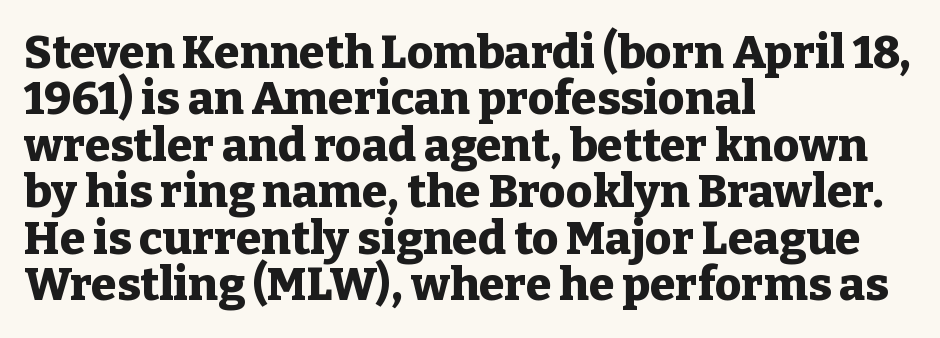
{"serif": "yes", "italic": "no", "bold": "yes", "weight": "heavy", "width": "normal", "stroke_contrast": "low", "x_height": "medium", "monospaced": "no", "underline": "no", "align": "left", "line_spacing": "tight", "line_spacing_ratio": 1.01, "letter_spacing": "normal", "letter_spacing_em": 0.0, "glyph_px": 46}
